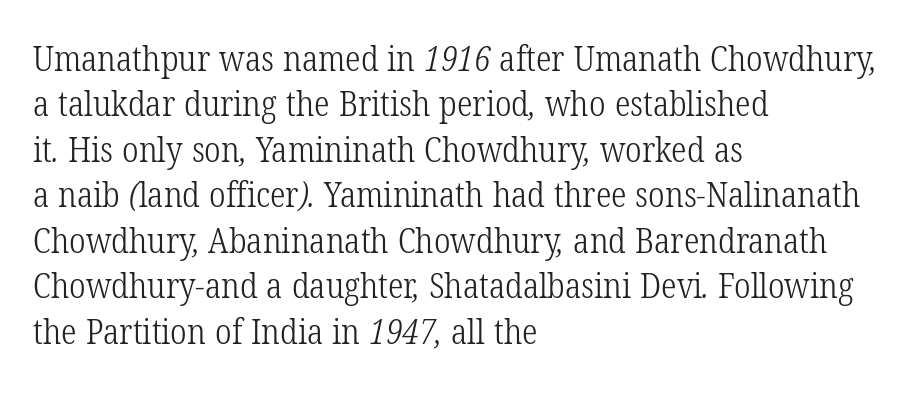
{"serif": "yes", "bold": "no", "weight": "light", "width": "condensed", "stroke_contrast": "low", "x_height": "medium", "monospaced": "no", "underline": "no", "align": "left", "line_spacing": "normal", "line_spacing_ratio": 1.3, "letter_spacing": "normal", "letter_spacing_em": 0.0, "glyph_px": 35}
